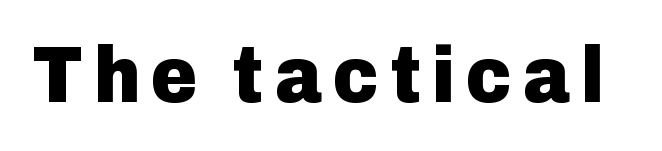
The image shows 79 px heavy sans-serif type, upright; set not underlined; low stroke contrast and a medium x-height.
